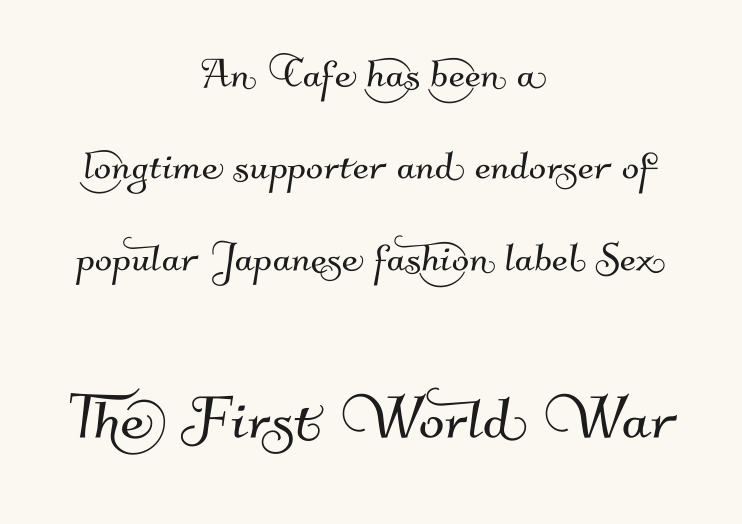
Q: Is the typeface a serif or a sans-serif typeface? A: Sans-serif.
Q: Is the text underlined? A: No.
Q: How is the paragraph aligned? A: Centered.
Q: Is the spacing between letters normal or unusually wide? A: Normal.
Q: Which block of text is set in a larger size, the first (top) or the second (bottom)? A: The second (bottom) one.
Q: Width (condensed, normal, or wide)? A: Normal.
Q: Stroke contrast? A: Medium.
Q: x-height? A: Small.
Q: Monospaced? A: No.
